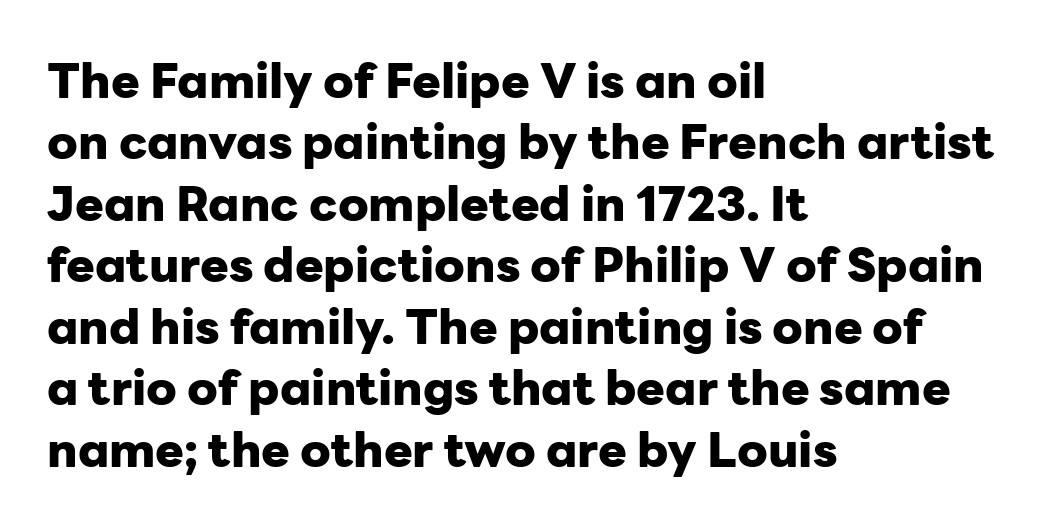
The line-height multiplier appears to be the usual default. Alignment: flush left. Character widths vary here, with narrow letters taking less room than wide ones. Check where the strokes stop: nothing finishes them off — pure sans. You'd pick this weight for a headline — it's a proper bold. You can tell it's not italic because the verticals are truly vertical.
